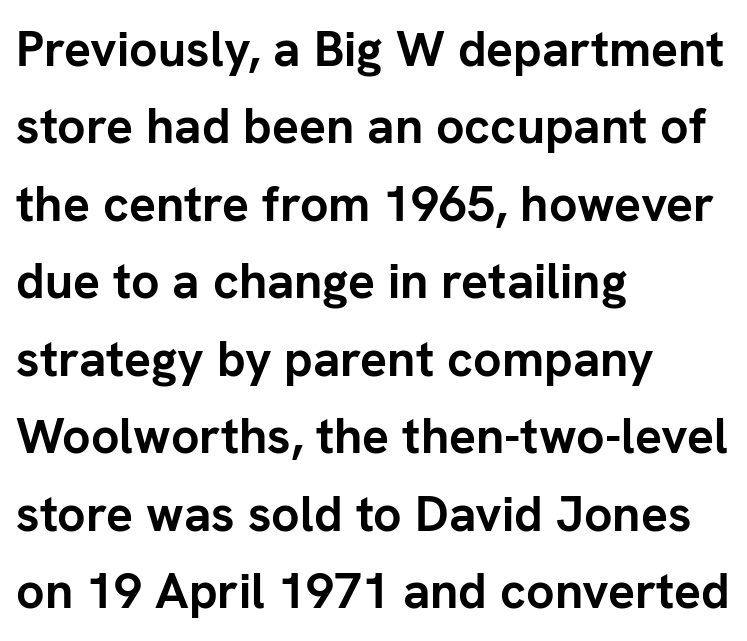
The image shows 50 px semibold sans-serif type, upright; set left-aligned, normal line spacing (1.55x), normal letter spacing, not underlined; low stroke contrast and a medium x-height.
